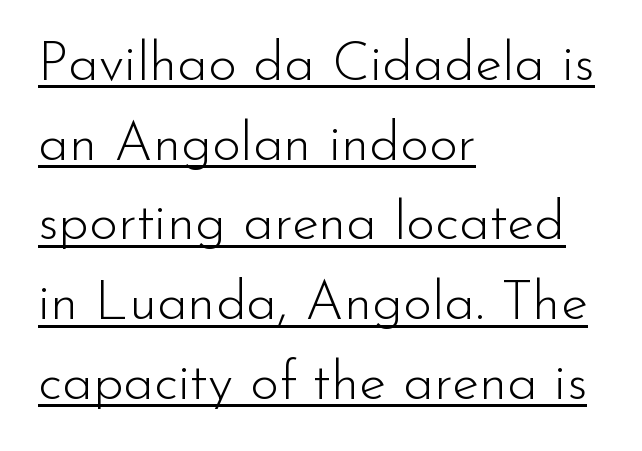
{"serif": "no", "italic": "no", "bold": "no", "weight": "light", "width": "normal", "stroke_contrast": "low", "x_height": "small", "monospaced": "no", "underline": "yes", "align": "left", "line_spacing": "normal", "line_spacing_ratio": 1.45, "letter_spacing": "normal", "letter_spacing_em": 0.0, "glyph_px": 55}
